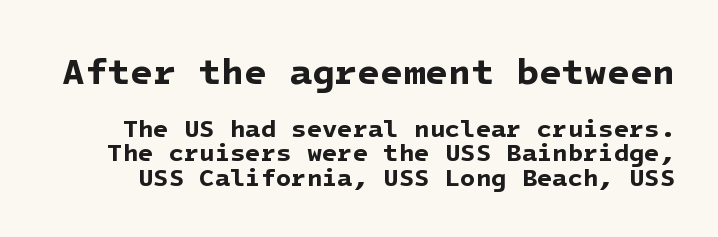
{"serif": "no", "bold": "yes", "weight": "bold", "width": "normal", "stroke_contrast": "low", "x_height": "medium", "underline": "no", "line_spacing": "tight", "line_spacing_ratio": 0.98, "letter_spacing": "normal", "letter_spacing_em": 0.0, "larger_block": "first", "size_ratio": 1.48, "glyph_px": 37}
